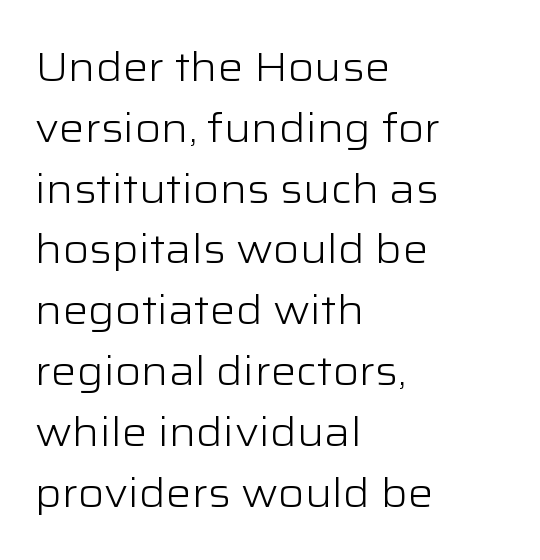
Q: Is the text bold? A: No.
Q: Is the text italic (slanted)? A: No, it is upright.
Q: Is the typeface a serif or a sans-serif typeface? A: Sans-serif.
Q: Is the text underlined? A: No.
Q: How is the paragraph aligned? A: Left-aligned.
Q: Is the spacing between letters normal or unusually wide? A: Normal.
Q: Is the spacing between lines tight, normal or loose? A: Normal.
Q: Width (condensed, normal, or wide)? A: Wide.
Q: Stroke contrast? A: Low.
Q: x-height? A: Medium.
Q: Monospaced? A: No.
